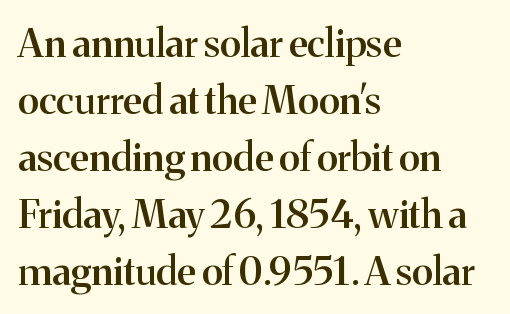
The image shows 39 px semibold serif type, upright; set left-aligned, normal line spacing (1.46x), normal letter spacing, not underlined; medium stroke contrast and a medium x-height.
